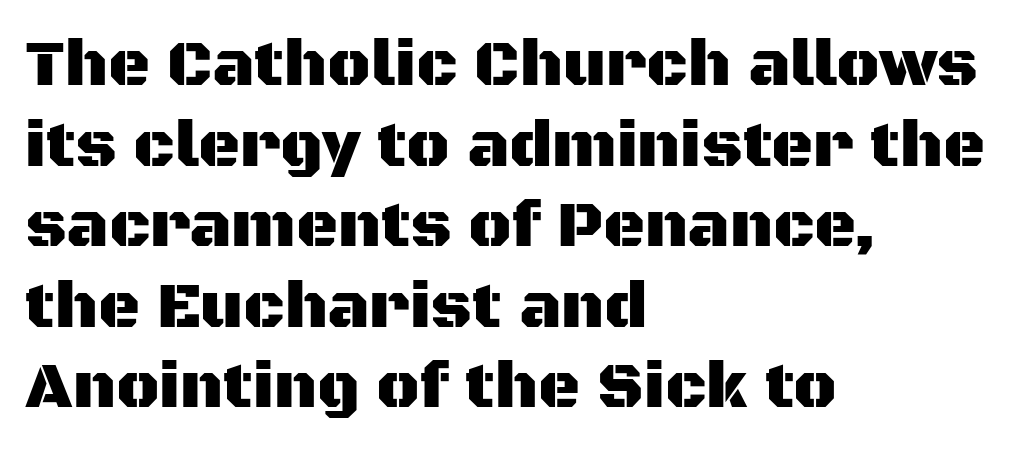
The image shows 65 px sans-serif type, upright; set left-aligned, line spacing 1.24x, normal letter spacing, not underlined; medium stroke contrast and a large x-height.
